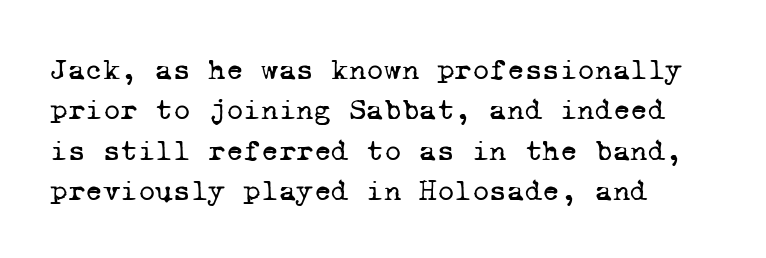
{"serif": "yes", "bold": "no", "weight": "regular", "width": "normal", "stroke_contrast": "low", "x_height": "medium", "monospaced": "yes", "underline": "no", "align": "left", "line_spacing": "normal", "line_spacing_ratio": 1.35, "letter_spacing": "normal", "letter_spacing_em": 0.0, "glyph_px": 30}
